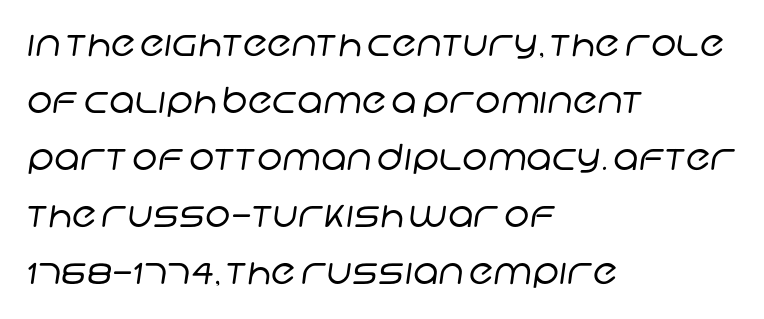
Q: Is the text bold? A: No.
Q: Is the typeface a serif or a sans-serif typeface? A: Sans-serif.
Q: Is the text underlined? A: No.
Q: How is the paragraph aligned? A: Left-aligned.
Q: Is the spacing between letters normal or unusually wide? A: Normal.
Q: Is the spacing between lines tight, normal or loose? A: Normal.
Q: Width (condensed, normal, or wide)? A: Normal.
Q: Stroke contrast? A: Low.
Q: x-height? A: Large.
Q: Monospaced? A: No.
